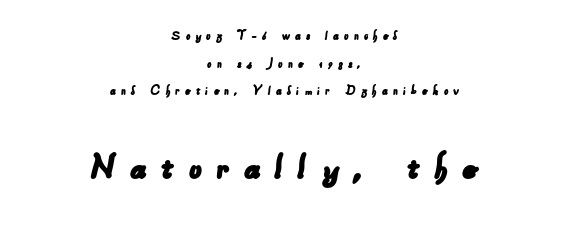
Q: Is the typeface a serif or a sans-serif typeface? A: Sans-serif.
Q: Is the text underlined? A: No.
Q: How is the paragraph aligned? A: Centered.
Q: Is the spacing between letters normal or unusually wide? A: Unusually wide.
Q: Is the spacing between lines tight, normal or loose? A: Loose.
Q: Which block of text is set in a larger size, the first (top) or the second (bottom)? A: The second (bottom) one.
Q: Width (condensed, normal, or wide)? A: Normal.
Q: Stroke contrast? A: Low.
Q: x-height? A: Small.
Q: Monospaced? A: No.
